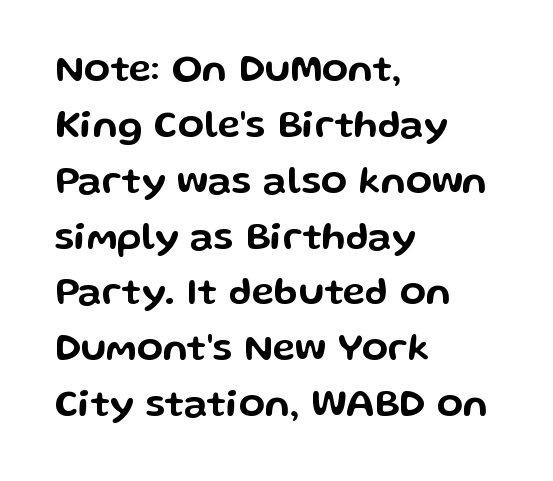
A typesetter would label this face a sans. Style check: upright. These lines sit exactly where default settings would place them. Spacing verdict: proportional, widths tailored to each character. Every row of glyphs begins at an identical x-position on the left.
